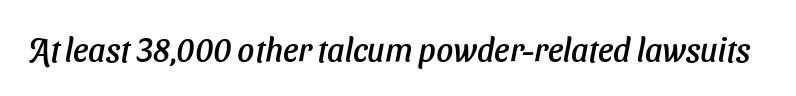
The image shows 33 px text type; set normal letter spacing, not underlined; low stroke contrast and a medium x-height.
